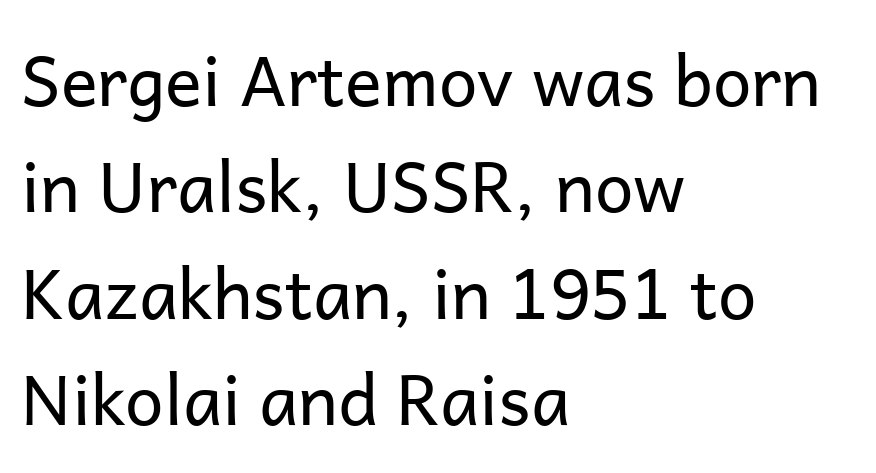
Q: Is the text bold? A: No.
Q: Is the text italic (slanted)? A: No, it is upright.
Q: Is the typeface a serif or a sans-serif typeface? A: Sans-serif.
Q: Is the text underlined? A: No.
Q: How is the paragraph aligned? A: Left-aligned.
Q: Is the spacing between letters normal or unusually wide? A: Normal.
Q: Is the spacing between lines tight, normal or loose? A: Normal.
Q: Width (condensed, normal, or wide)? A: Normal.
Q: Stroke contrast? A: Low.
Q: x-height? A: Medium.
Q: Monospaced? A: No.
